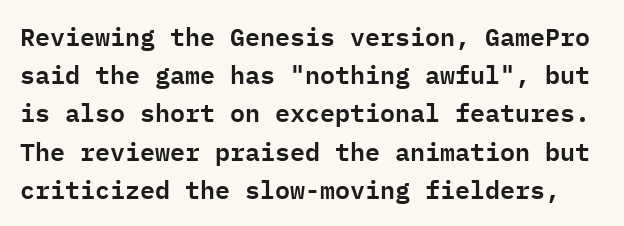
Q: Is the text italic (slanted)? A: No, it is upright.
Q: Is the text underlined? A: No.
Q: Is the spacing between letters normal or unusually wide? A: Normal.
Q: Is the spacing between lines tight, normal or loose? A: Normal.
